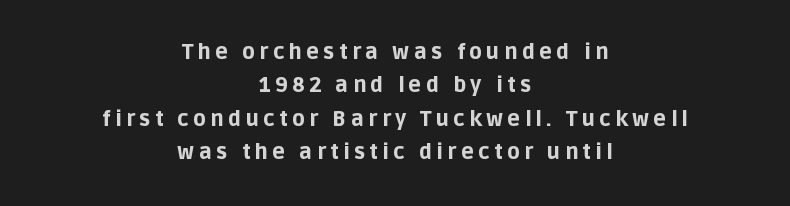
The image shows 21 px bold type, upright; set centered, normal line spacing (1.59x), unusually wide letter spacing (+0.21 em), not underlined.
